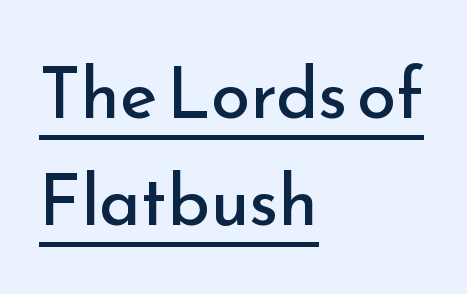
The image shows 71 px regular-weight sans-serif type, upright; set left-aligned, normal line spacing (1.51x), normal letter spacing, underlined; low stroke contrast and a small x-height.
